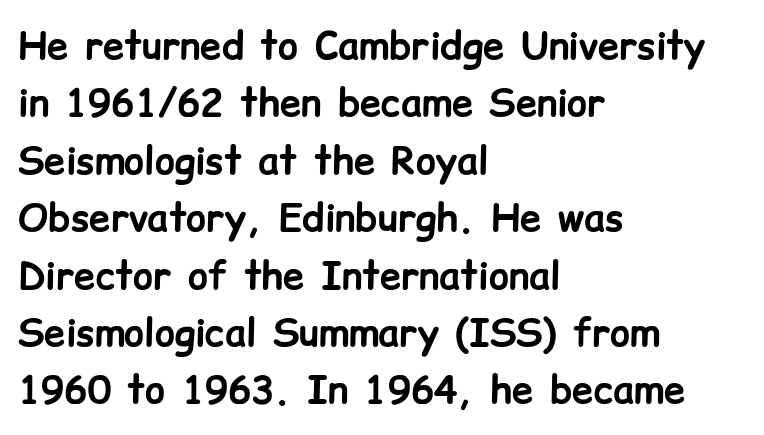
Tracking value appears to be zero — textbook default spacing. Proportional: the letters do not fall into vertical columns. Bare-footed words on every line. When letters stand straight like this, we call the style roman or upright. Line spacing here is normal. Pretty heavy lettering here — definitely bold.
